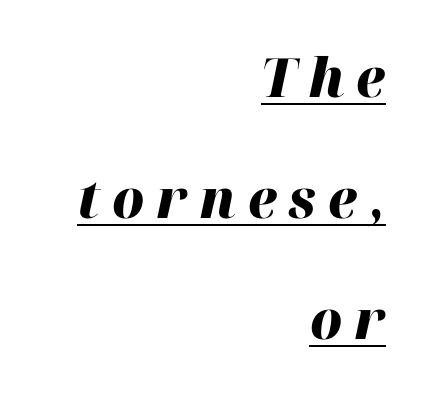
{"italic": "yes", "lean": "right", "slant_degrees": 12, "bold": "yes", "weight": "heavy", "width": "normal", "stroke_contrast": "high", "x_height": "medium", "monospaced": "no", "underline": "yes", "align": "right", "line_spacing": "loose", "line_spacing_ratio": 2.24, "letter_spacing": "wide", "letter_spacing_em": 0.22, "glyph_px": 54}
